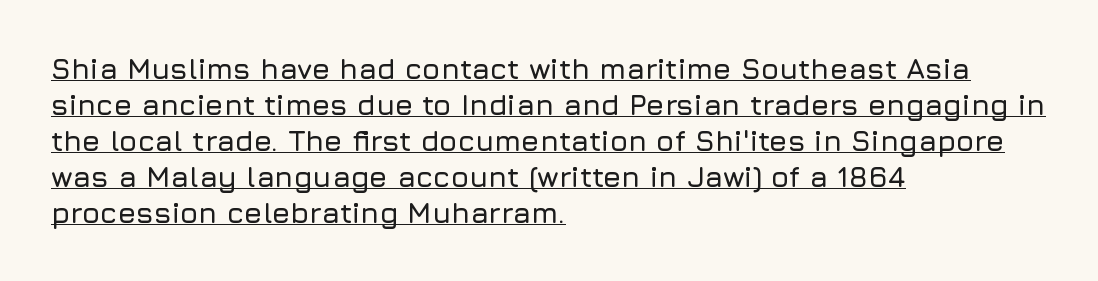
The image shows 29 px sans-serif type, upright; set left-aligned, line spacing 1.24x, normal letter spacing, underlined; low stroke contrast and a medium x-height.
